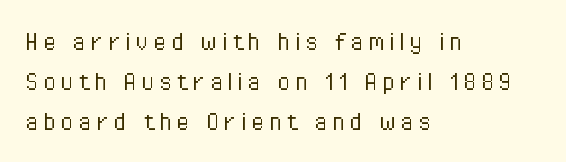
Q: Is the text bold? A: No.
Q: Is the text italic (slanted)? A: No, it is upright.
Q: Is the typeface a serif or a sans-serif typeface? A: Sans-serif.
Q: Is the text underlined? A: No.
Q: How is the paragraph aligned? A: Left-aligned.
Q: Is the spacing between lines tight, normal or loose? A: Normal.
Q: Width (condensed, normal, or wide)? A: Condensed.
Q: Stroke contrast? A: Low.
Q: x-height? A: Medium.
Q: Monospaced? A: No.
